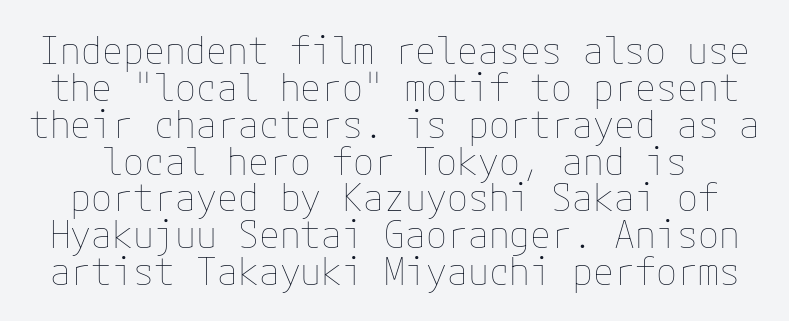
The image shows 38 px thin type, upright; set tight line spacing (0.97x), normal letter spacing, not underlined; low stroke contrast and a medium x-height.
